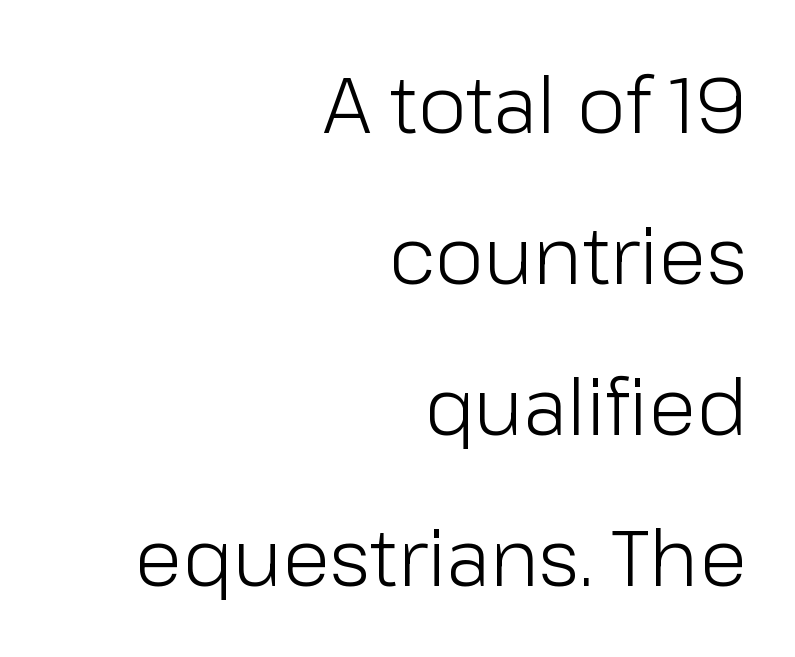
Type without underlining. The passage shown has conventional tracking throughout. The vertical gap from one line to the next is large. The rendering uses natural spacing where letterforms have individual widths. A sans-serif font was chosen for this passage.
